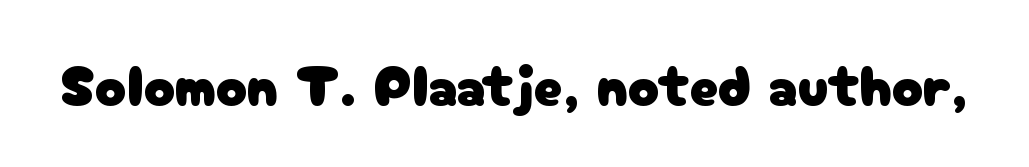
Style check: upright. There is no visible air inserted between adjacent glyphs. Regarding serifs, this sample does without them. Each letter keeps its own natural width here, so spacing adapts to shape. A bare baseline throughout the passage.
